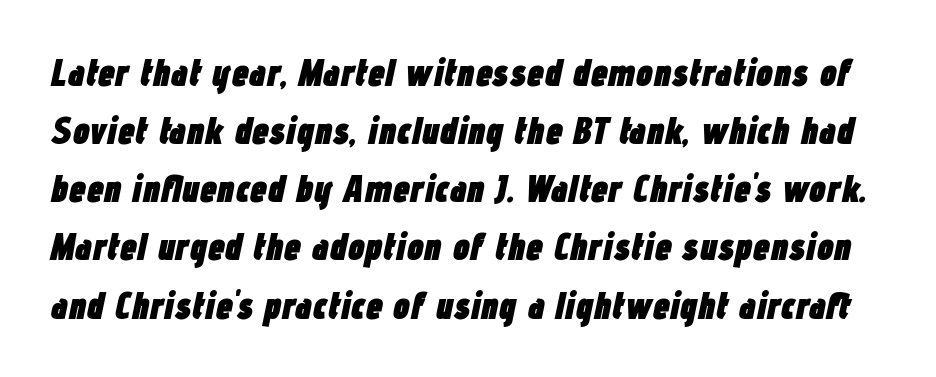
Typographic density is high because the face is bold. Descender tails drop into unmarked territory. This is oblique type, the kind used for emphasis or titles. Short note: letters normally spaced.
